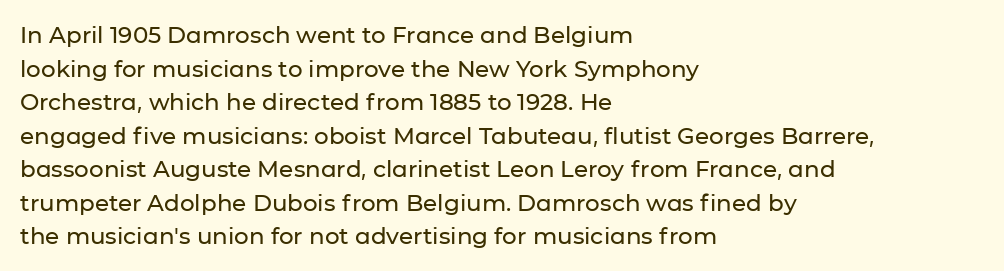
Notice how the passage keeps a crisp vertical edge on the left only. Ascenders rise straight up at ninety degrees. The passage shown is not underscored anywhere. Tracking value appears to be zero — textbook default spacing.
